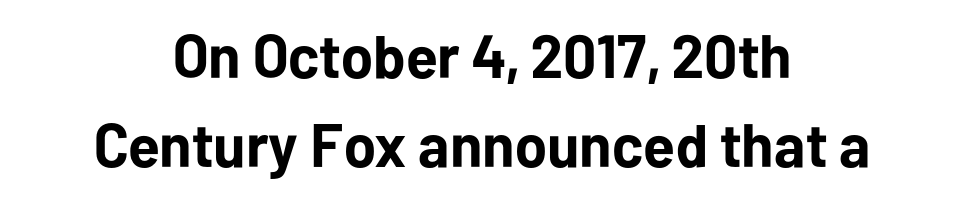
The font family rendered here belongs to the sans-serif group. Alignment: centered. This sample keeps an unexceptional amount of space between lines. Students, this is bold: see how much ink each stroke carries.
